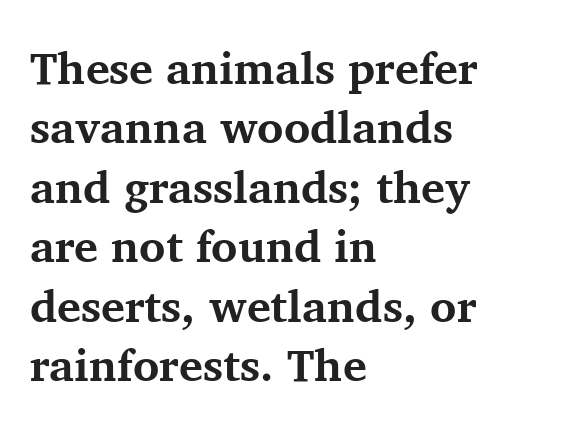
Q: Is the text bold? A: Yes.
Q: Is the text italic (slanted)? A: No, it is upright.
Q: Is the typeface a serif or a sans-serif typeface? A: Serif.
Q: Is the text underlined? A: No.
Q: How is the paragraph aligned? A: Left-aligned.
Q: Is the spacing between letters normal or unusually wide? A: Normal.
Q: Is the spacing between lines tight, normal or loose? A: Normal.
Q: Width (condensed, normal, or wide)? A: Normal.
Q: Stroke contrast? A: Medium.
Q: x-height? A: Medium.
Q: Monospaced? A: No.
